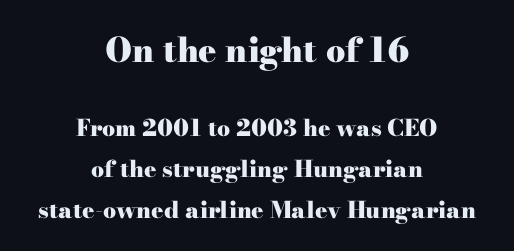
Q: Is the text bold? A: Yes.
Q: Is the text italic (slanted)? A: No, it is upright.
Q: Is the typeface a serif or a sans-serif typeface? A: Serif.
Q: Is the text underlined? A: No.
Q: How is the paragraph aligned? A: Centered.
Q: Is the spacing between letters normal or unusually wide? A: Normal.
Q: Which block of text is set in a larger size, the first (top) or the second (bottom)? A: The first (top) one.
Q: Width (condensed, normal, or wide)? A: Wide.
Q: Stroke contrast? A: High.
Q: x-height? A: Small.
Q: Monospaced? A: No.
